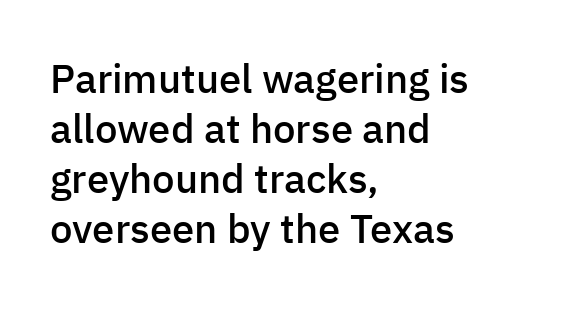
{"serif": "no", "italic": "no", "bold": "semi", "weight": "semibold", "width": "normal", "stroke_contrast": "low", "x_height": "medium", "monospaced": "no", "underline": "no", "align": "left", "line_spacing": "normal", "line_spacing_ratio": 1.25, "letter_spacing": "normal", "letter_spacing_em": 0.0, "glyph_px": 40}
